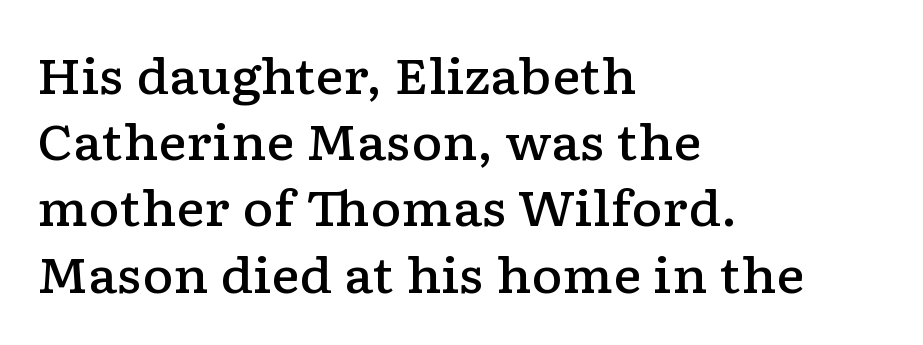
{"serif": "yes", "italic": "no", "bold": "semi", "weight": "semibold", "width": "wide", "stroke_contrast": "low", "x_height": "medium", "monospaced": "no", "underline": "no", "align": "left", "line_spacing": "normal", "line_spacing_ratio": 1.38, "letter_spacing": "normal", "letter_spacing_em": 0.0, "glyph_px": 48}
